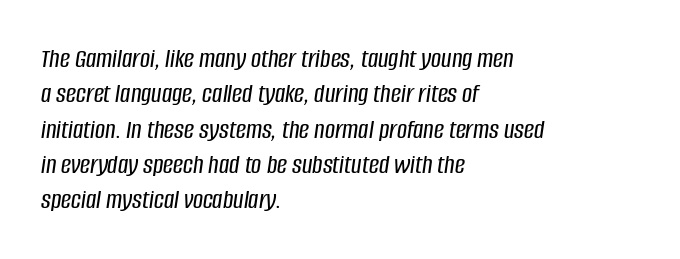
{"italic": "yes", "lean": "right", "slant_degrees": 8, "width": "condensed", "stroke_contrast": "low", "x_height": "large", "monospaced": "no", "underline": "no", "align": "left", "line_spacing": "normal", "line_spacing_ratio": 1.26, "letter_spacing": "normal", "letter_spacing_em": 0.0, "glyph_px": 28}
